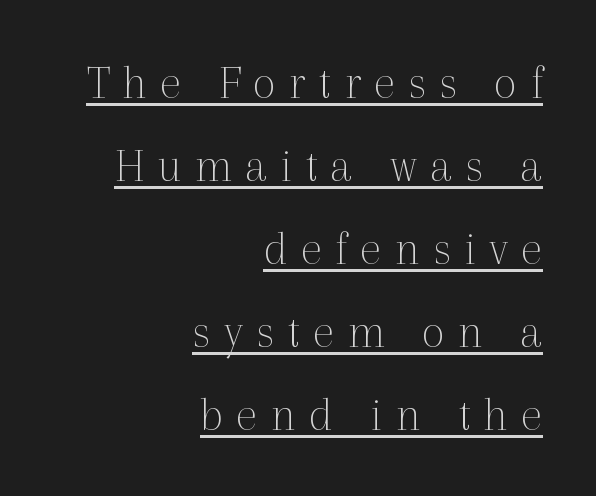
Q: Is the text bold? A: No.
Q: Is the text italic (slanted)? A: No, it is upright.
Q: Is the typeface a serif or a sans-serif typeface? A: Serif.
Q: Is the text underlined? A: Yes.
Q: How is the paragraph aligned? A: Right-aligned.
Q: Is the spacing between letters normal or unusually wide? A: Unusually wide.
Q: Is the spacing between lines tight, normal or loose? A: Normal.
Q: Width (condensed, normal, or wide)? A: Normal.
Q: x-height? A: Medium.
Q: Monospaced? A: No.
